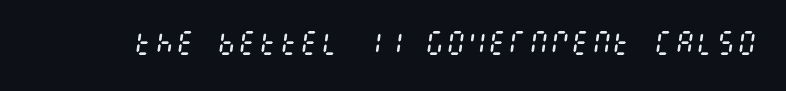
Q: Is the text bold? A: No.
Q: Is the text italic (slanted)? A: Yes, it leans right by about 8 degrees.
Q: Is the text underlined? A: No.
Q: Is the spacing between letters normal or unusually wide? A: Normal.
